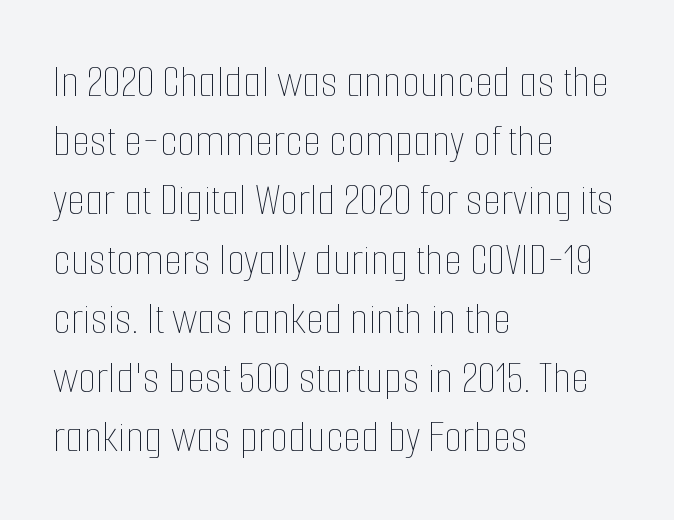
Ink coverage per letter is moderate at most. If you drew a ruler down the left edge, every line would touch it. Descenders hang freely into open space. The type is set solid horizontally, with unmodified tracking.
